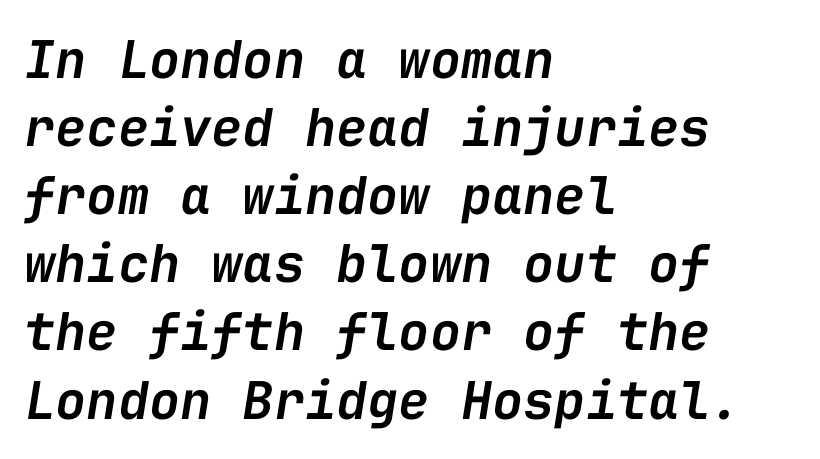
The gap between lines stays unmarked. A typesetter would call this monospace, since all characters share one set width. Italic? Definitely — the glyphs are oblique. The horizontal fit of the characters is conventional and even. Slightly chunky letters — semibold, I'd say, not full bold.
